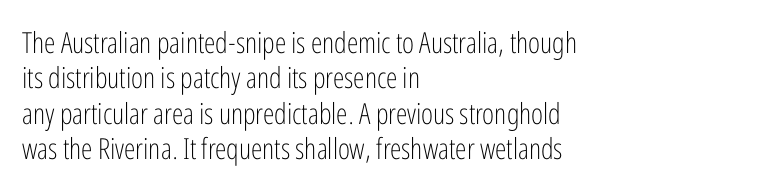
Q: Is the text bold? A: No.
Q: Is the text italic (slanted)? A: No, it is upright.
Q: Is the typeface a serif or a sans-serif typeface? A: Sans-serif.
Q: Is the text underlined? A: No.
Q: How is the paragraph aligned? A: Left-aligned.
Q: Is the spacing between letters normal or unusually wide? A: Normal.
Q: Width (condensed, normal, or wide)? A: Condensed.
Q: Stroke contrast? A: Low.
Q: x-height? A: Medium.
Q: Monospaced? A: No.
